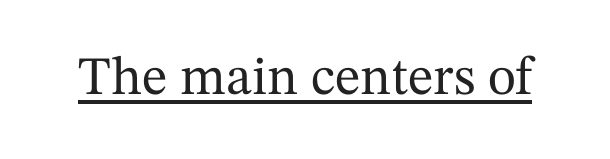
The axis of the letterforms is exactly vertical. What kind of face is this? One with serifs. These characters rest on top of a visible drawn line. Here the designer chose a conventional face with non-uniform glyph widths. How are the letters spaced? Ordinarily, with no added tracking.
